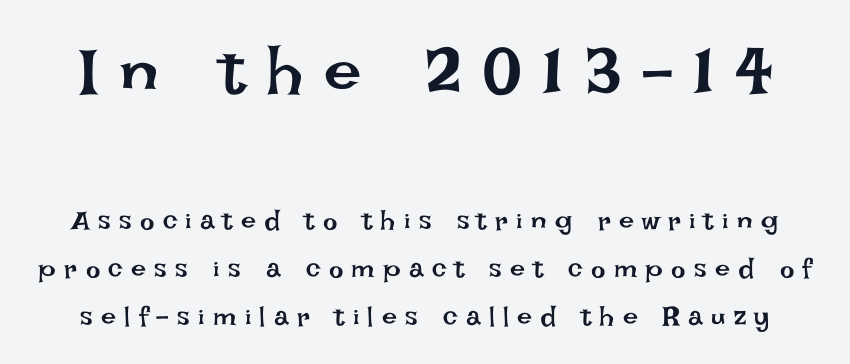
Q: Is the text bold? A: No.
Q: Is the text italic (slanted)? A: No, it is upright.
Q: Is the text underlined? A: No.
Q: Is the spacing between letters normal or unusually wide? A: Unusually wide.
Q: Which block of text is set in a larger size, the first (top) or the second (bottom)? A: The first (top) one.
Q: Width (condensed, normal, or wide)? A: Normal.
Q: Stroke contrast? A: Low.
Q: x-height? A: Large.
Q: Monospaced? A: No.
